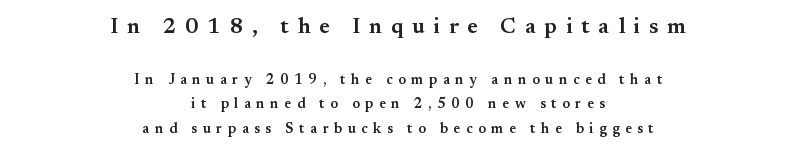
Q: Is the text bold? A: Semi-bold.
Q: Is the text italic (slanted)? A: No, it is upright.
Q: Is the text underlined? A: No.
Q: How is the paragraph aligned? A: Centered.
Q: Is the spacing between letters normal or unusually wide? A: Unusually wide.
Q: Which block of text is set in a larger size, the first (top) or the second (bottom)? A: The first (top) one.
